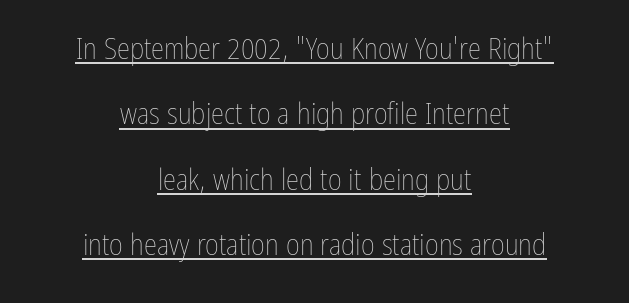
Words appear dense and cohesive because spacing is normal. Stem width sits at or under what a default text font uses. The typesetter chose a symmetrical, centered arrangement here. The specimen includes a rule beneath the text block's lines. Tall strokes in this sample are plumb rather than angled. The space between consecutive lines is lavish.
